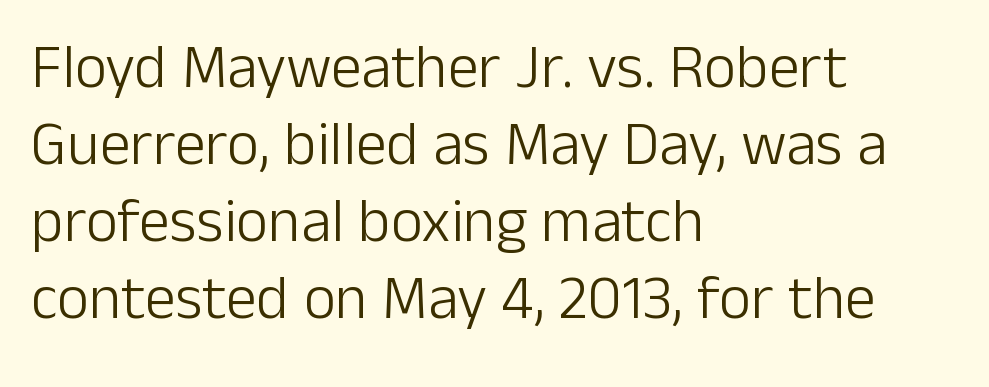
The face used here is proportionally spaced, like ordinary book or web type. Letters have the restrained weight of plain body copy at most. To sum up the face: it is a sans, with no serifs. A classic flush-left, rag-right setting is used for this passage. Decoration check: the copy has no underline. Each word holds together tightly as a unit, with standard inter-letter gaps.
